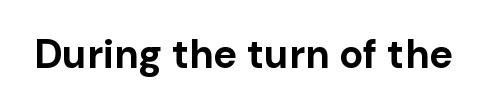
The image shows 40 px bold sans-serif type, upright; set normal letter spacing, not underlined; low stroke contrast and a medium x-height.
